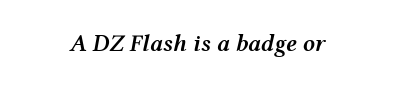
The gaps between neighbouring characters are ordinary and unremarkable. Descenders are the only things crossing below the line. The glyphs have the mass of a demibold cut, below bold. Designer's note — italics engaged.
